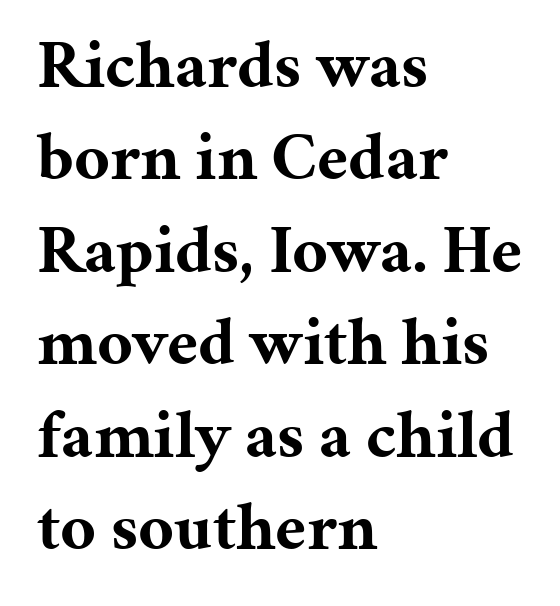
{"serif": "yes", "italic": "no", "bold": "yes", "weight": "bold", "width": "normal", "stroke_contrast": "medium", "x_height": "medium", "monospaced": "no", "underline": "no", "align": "left", "line_spacing": "normal", "line_spacing_ratio": 1.36, "letter_spacing": "normal", "letter_spacing_em": 0.0, "glyph_px": 68}
